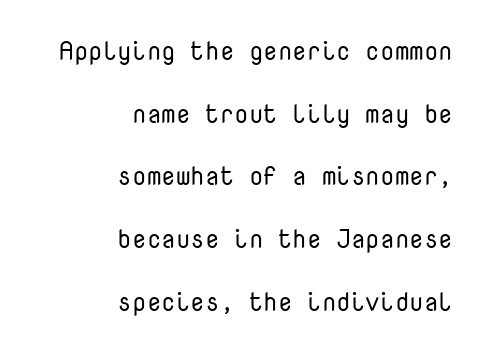
The image shows 26 px text type, upright; set right-aligned, loose line spacing (2.41x), normal letter spacing, not underlined.
